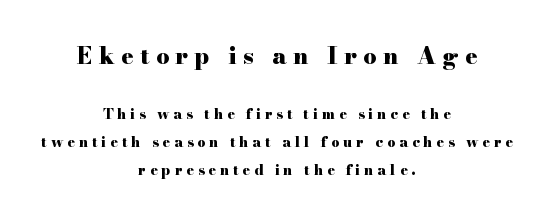
Horizontally, the lines are justified to the midpoint only. Words float on clear page, feet unadorned. Tracking here is generous; glyphs stand well apart from one another. The leading is generous, giving the passage an open texture.
